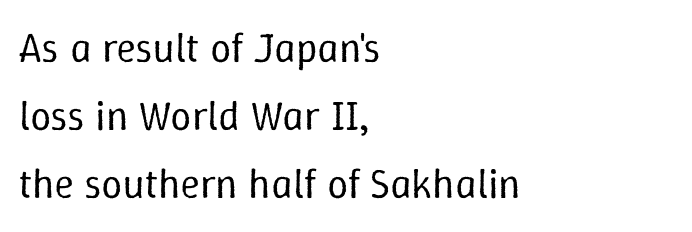
Descenders hang freely into open space. The line-height multiplier appears to be the usual default. Is the stroke heavy? The answer is a plain regular-or-lighter. Caption: standard tracking, unaltered. The face used here is proportionally spaced, like ordinary book or web type. Line starts are locked; line ends wander.
